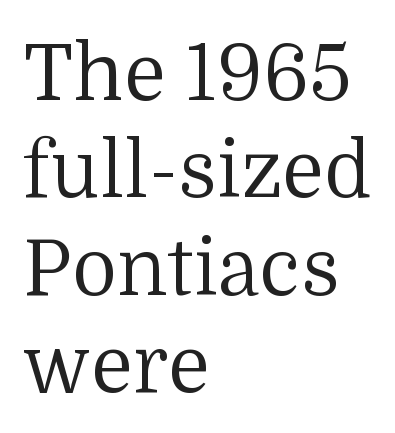
{"serif": "yes", "italic": "no", "bold": "no", "weight": "regular", "width": "normal", "stroke_contrast": "medium", "x_height": "medium", "monospaced": "no", "underline": "no", "align": "left", "line_spacing": "normal", "line_spacing_ratio": 1.25, "letter_spacing": "normal", "letter_spacing_em": 0.0, "glyph_px": 78}
